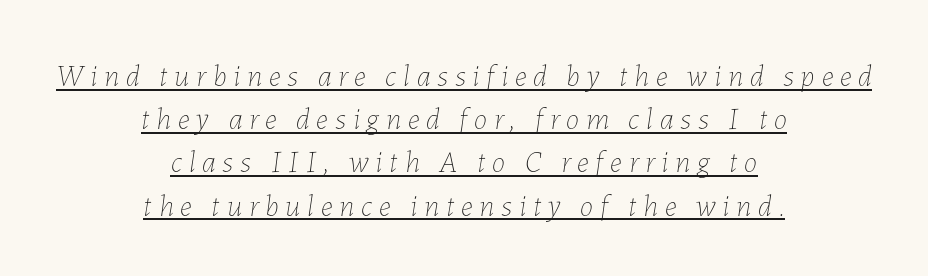
The image shows 30 px thin type, italic (leaning right); set centered, normal line spacing (1.44x), unusually wide letter spacing (+0.23 em), underlined; low stroke contrast and a medium x-height.
